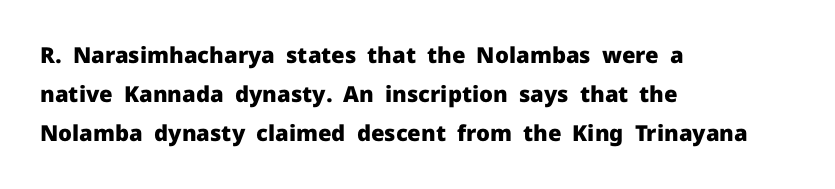
{"italic": "no", "bold": "yes", "underline": "no", "align": "left", "line_spacing_ratio": 1.78, "letter_spacing": "normal", "letter_spacing_em": 0.0, "glyph_px": 22}
